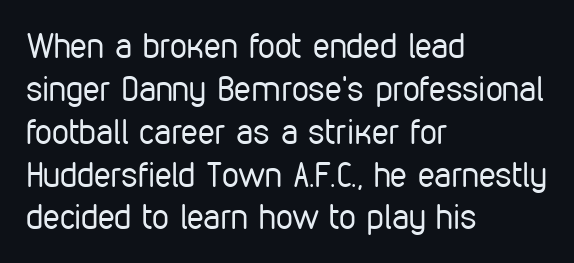
Successive baselines arrive at the customary interval. Plain, unruled lines of type. These lines are composed in type without serifs. The typesetter chose a ragged-right arrangement here.
